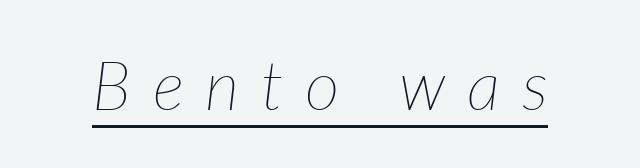
The image shows 67 px thin type, italic (leaning right); set unusually wide letter spacing (+0.32 em), underlined; low stroke contrast and a medium x-height.
